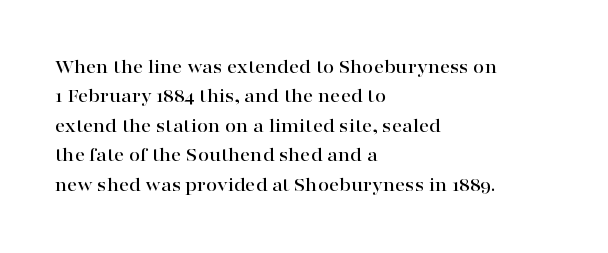
The image shows 20 px text type, upright; set left-aligned, normal line spacing (1.47x), normal letter spacing, not underlined.
